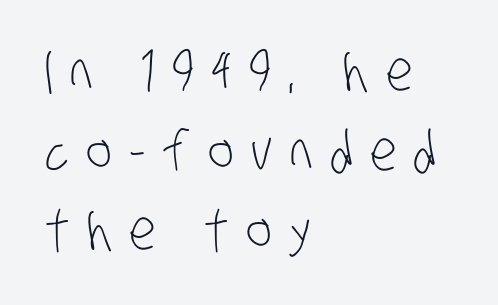
The baseline area is clear. This is not heavy type; no bold has been used. Each word looks stretched out because of the extra space between its letters. A typesetter would call this proportional, since set widths differ per character. Compared with typical paragraphs, the rows here are spaced about the same.
